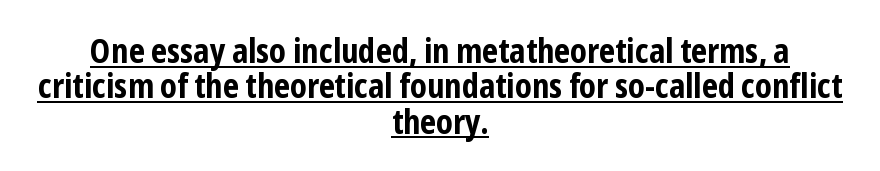
The image shows 33 px bold, condensed sans-serif type, upright; set centered, tight line spacing (1.07x), normal letter spacing, underlined; low stroke contrast and a medium x-height.
